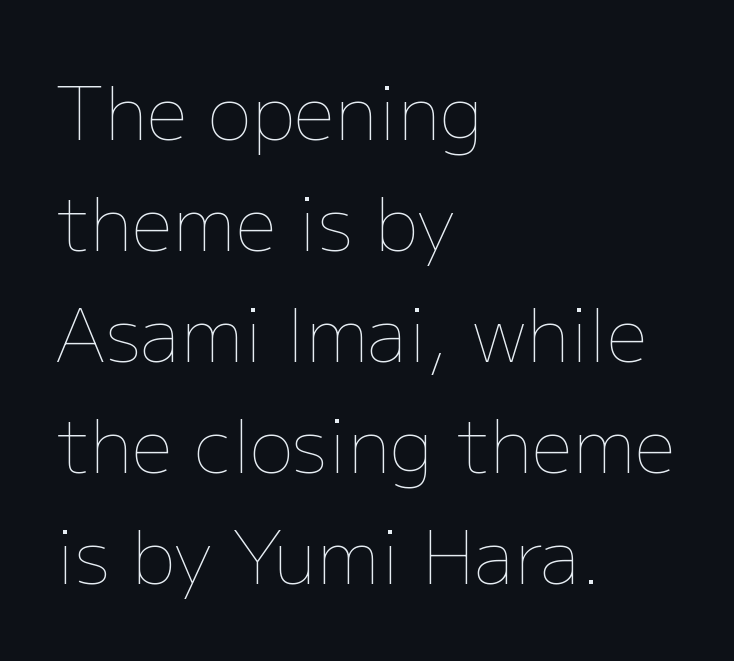
Q: Is the text bold? A: No.
Q: Is the text italic (slanted)? A: No, it is upright.
Q: Is the text underlined? A: No.
Q: How is the paragraph aligned? A: Left-aligned.
Q: Is the spacing between letters normal or unusually wide? A: Normal.
Q: Is the spacing between lines tight, normal or loose? A: Normal.
Q: Width (condensed, normal, or wide)? A: Normal.
Q: Stroke contrast? A: Low.
Q: x-height? A: Medium.
Q: Monospaced? A: No.
